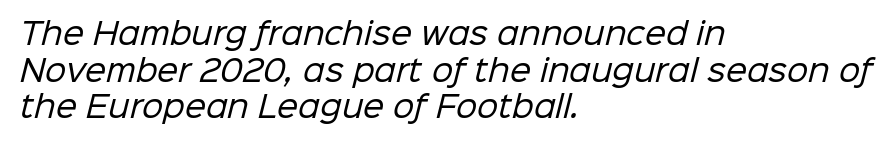
Proportional: the letters do not fall into vertical columns. In terms of letterspacing, this is plain default setting. The characters display no serif detailing; their extremities are plain. The weight tops out at a normal text grade. Unmarked baselines from the first word to the last.
